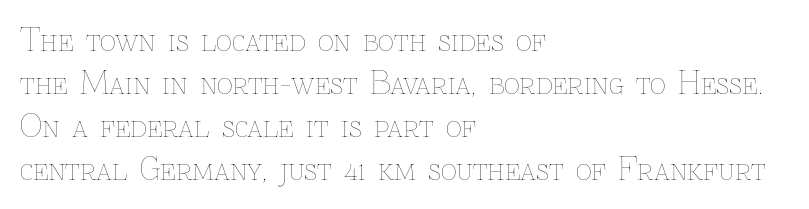
The image shows 31 px thin type, upright; set left-aligned, normal line spacing (1.39x), normal letter spacing, not underlined; low stroke contrast and a medium x-height.
